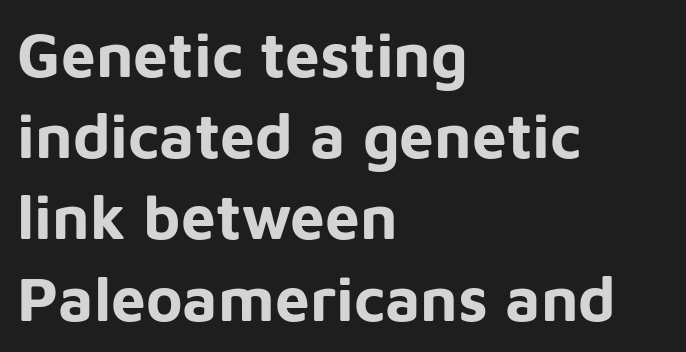
{"serif": "no", "italic": "no", "bold": "yes", "weight": "bold", "width": "normal", "stroke_contrast": "low", "x_height": "medium", "monospaced": "no", "underline": "no", "align": "left", "line_spacing": "normal", "line_spacing_ratio": 1.31, "letter_spacing": "normal", "letter_spacing_em": 0.0, "glyph_px": 62}
